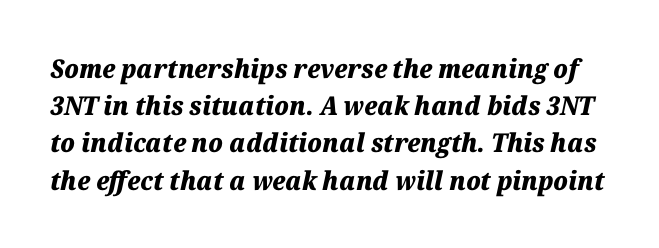
The image shows 26 px bold type, italic (leaning right); set normal line spacing (1.43x), normal letter spacing, not underlined.
